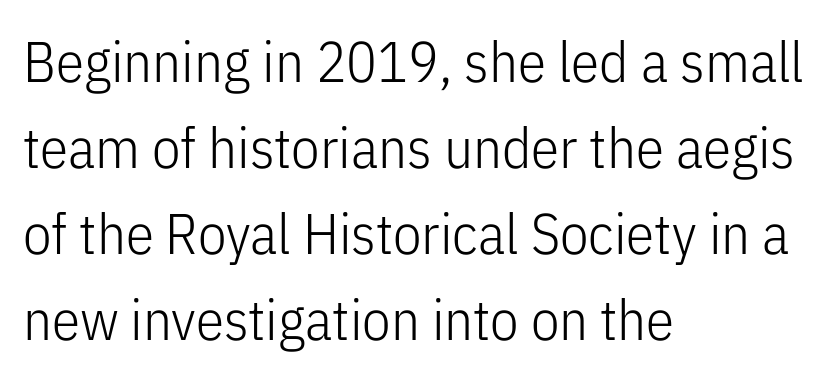
{"serif": "no", "italic": "no", "bold": "no", "weight": "light", "width": "condensed", "stroke_contrast": "low", "x_height": "medium", "monospaced": "no", "underline": "no", "align": "left", "line_spacing": "normal", "line_spacing_ratio": 1.51, "letter_spacing": "normal", "letter_spacing_em": 0.0, "glyph_px": 57}
